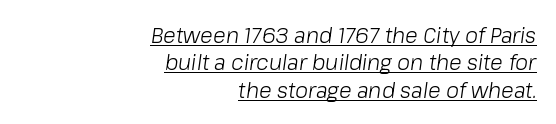
{"italic": "yes", "lean": "right", "slant_degrees": 8, "bold": "no", "underline": "yes", "align": "right", "line_spacing": "normal", "line_spacing_ratio": 1.3, "letter_spacing": "normal", "letter_spacing_em": 0.0, "glyph_px": 21}
